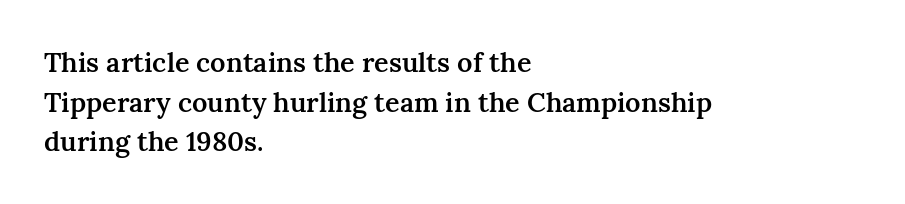
Observe the ordinary spacing: letters are neighbours, not strangers. The font's upright variant was chosen for this text. Letters rest on an invisible, unmarked baseline. The leading is moderate, giving the passage an even texture. The paragraph has a hard left edge and a soft right edge.
